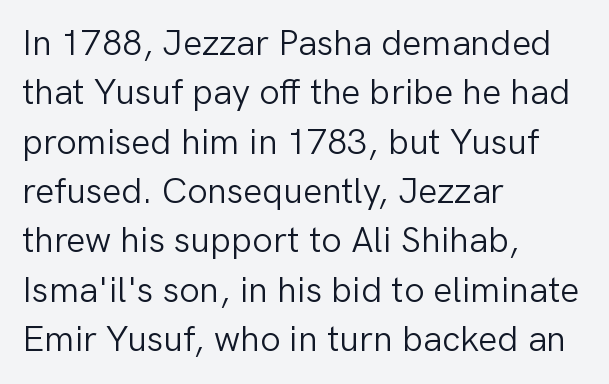
The type sits square on the baseline with zero lean. The glyphs are unaccompanied by any horizontal stroke below them. Summary of weight: not heavy and not bold. Look at the bottom of the vertical strokes: they stop flat, with no serifs. Tracking here is standard; glyphs follow each other at the usual distance.
